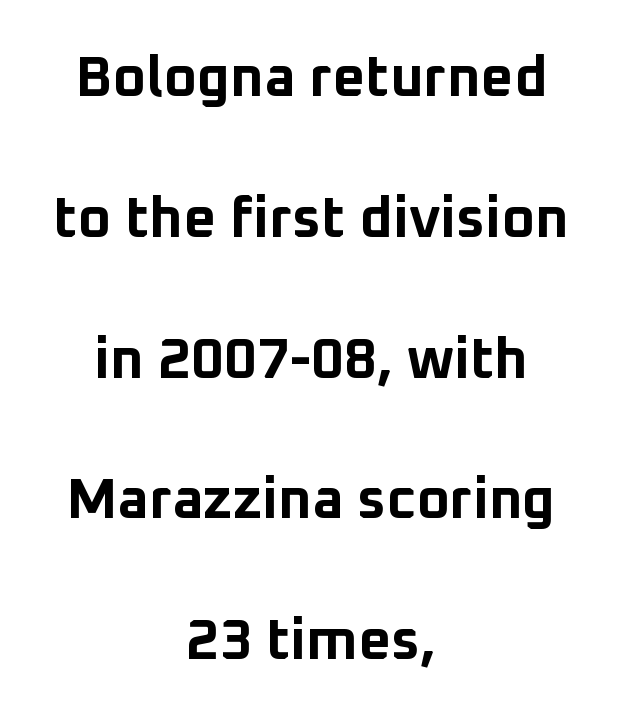
The image shows 57 px bold sans-serif type, upright; set centered, loose line spacing (2.47x), normal letter spacing, not underlined; low stroke contrast and a medium x-height.
